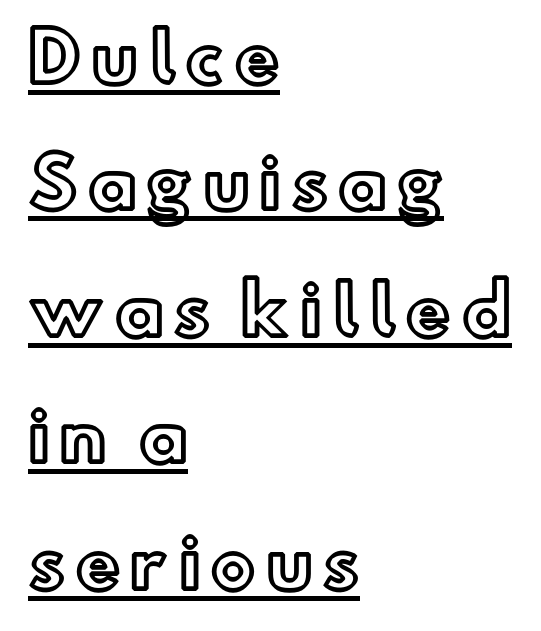
{"italic": "no", "width": "normal", "x_height": "small", "monospaced": "no", "underline": "yes", "align": "left", "line_spacing_ratio": 1.86, "glyph_px": 68}
